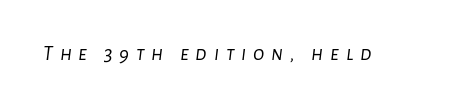
{"italic": "yes", "lean": "right", "slant_degrees": 7, "bold": "no", "underline": "no", "letter_spacing": "wide", "letter_spacing_em": 0.32, "glyph_px": 21}
